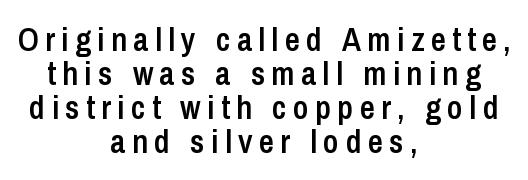
{"serif": "no", "italic": "no", "bold": "semi", "weight": "semibold", "width": "condensed", "stroke_contrast": "low", "x_height": "medium", "monospaced": "no", "underline": "no", "align": "center", "line_spacing": "tight", "line_spacing_ratio": 1.03, "glyph_px": 33}
